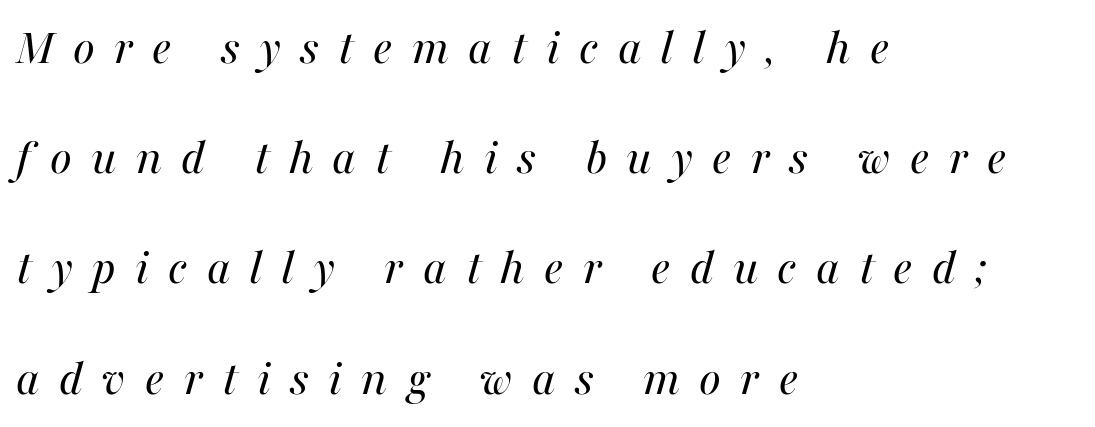
{"italic": "yes", "lean": "right", "slant_degrees": 16, "bold": "no", "weight": "regular", "width": "normal", "stroke_contrast": "medium", "x_height": "medium", "monospaced": "no", "underline": "no", "align": "left", "line_spacing": "loose", "line_spacing_ratio": 2.12, "letter_spacing": "wide", "letter_spacing_em": 0.37, "glyph_px": 52}
